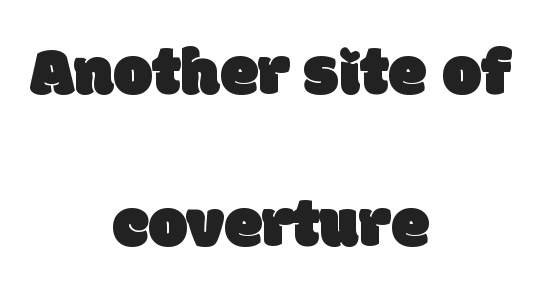
The vertical gap from one line to the next is large. The gap between lines stays unmarked. A typesetter would call this proportional, since set widths differ per character. A student would call this center alignment; a typographer would say set centered. Is this a sans? Yes — the strokes have no serifs. Does extra space separate the letters? No, they use regular spacing.
